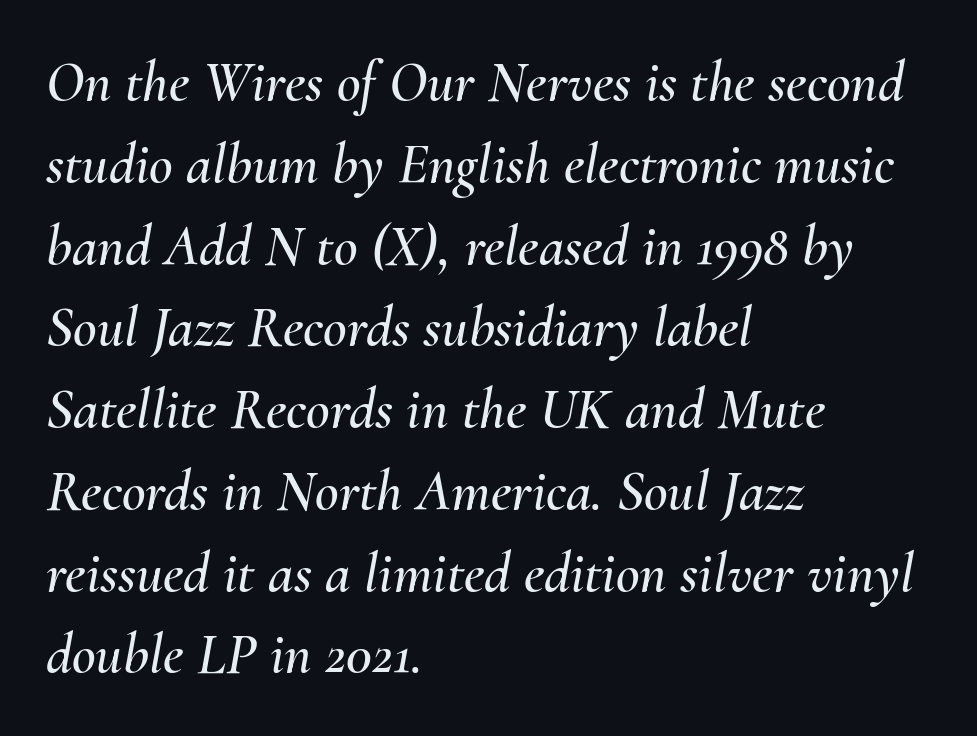
Leftover space on each line is placed entirely after the last word. Standard letterfit; no display-style spreading of the glyphs. Quick note: interline space is typical. Unmarked baselines from the first word to the last. Posture: slanted. Is this a fixed-width face? No — the glyphs have proportional, varying widths.
